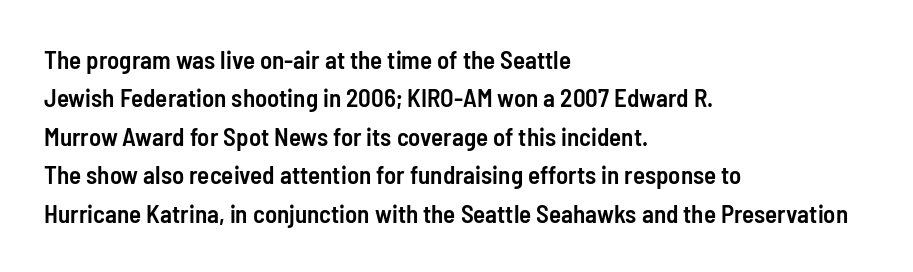
{"italic": "no", "bold": "semi", "underline": "no", "align": "left", "line_spacing": "normal", "line_spacing_ratio": 1.54, "letter_spacing": "normal", "letter_spacing_em": 0.0, "glyph_px": 25}
